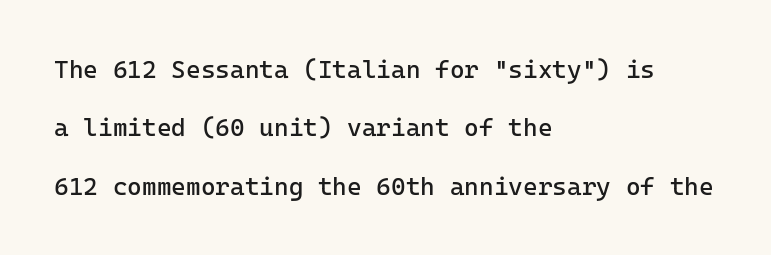
The image shows 25 px text type, upright; set left-aligned, loose line spacing (2.34x), normal letter spacing, not underlined.
